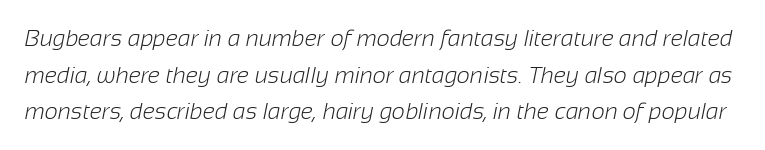
{"bold": "no", "underline": "no", "line_spacing": "normal", "line_spacing_ratio": 1.59, "letter_spacing": "normal", "letter_spacing_em": 0.0, "glyph_px": 23}
